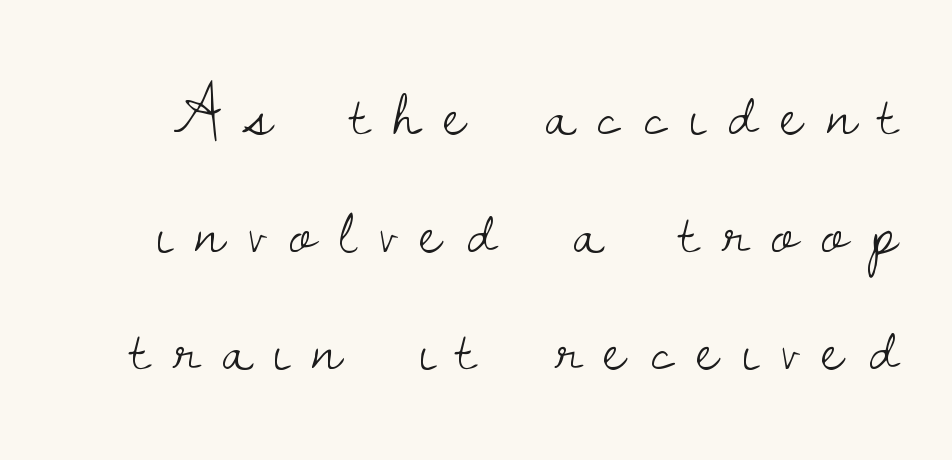
The image shows 70 px light serif type; set normal line spacing (1.68x), unusually wide letter spacing (+0.34 em), not underlined; low stroke contrast and a small x-height.
